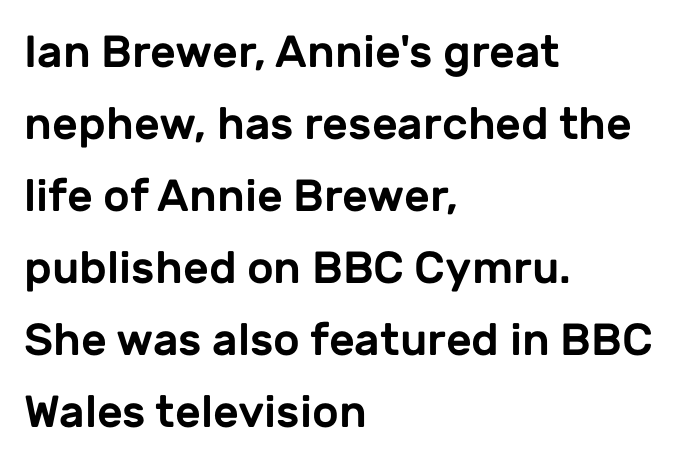
Q: Is the text italic (slanted)? A: No, it is upright.
Q: Is the typeface a serif or a sans-serif typeface? A: Sans-serif.
Q: Is the text underlined? A: No.
Q: How is the paragraph aligned? A: Left-aligned.
Q: Is the spacing between letters normal or unusually wide? A: Normal.
Q: Is the spacing between lines tight, normal or loose? A: Normal.
Q: Width (condensed, normal, or wide)? A: Normal.
Q: Stroke contrast? A: Low.
Q: x-height? A: Medium.
Q: Monospaced? A: No.
